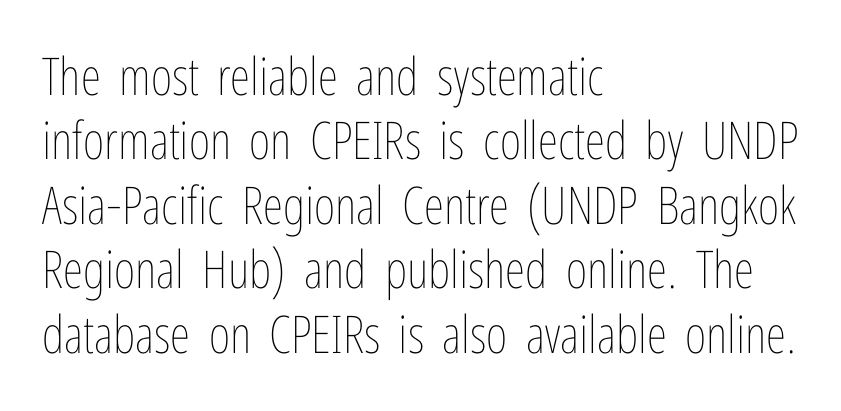
{"italic": "no", "bold": "no", "weight": "thin", "width": "condensed", "stroke_contrast": "low", "x_height": "medium", "monospaced": "no", "underline": "no", "align": "left", "line_spacing_ratio": 1.24, "letter_spacing": "normal", "letter_spacing_em": 0.0, "glyph_px": 52}
